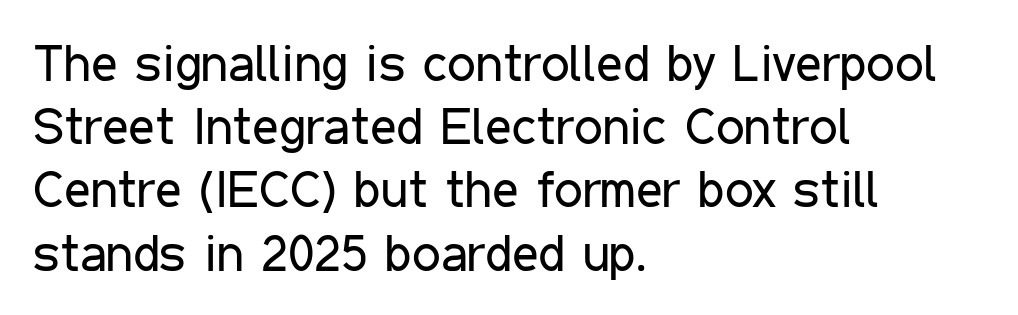
It's the straight-up-and-down kind of type. Underline: absent. Caption: multi-line text, flush left, ragged right. Type style note: lacks serifs. Looks like regular typesetting: each glyph gets only the width it needs. The font sits on the lighter half of the weight spectrum, regular included.
